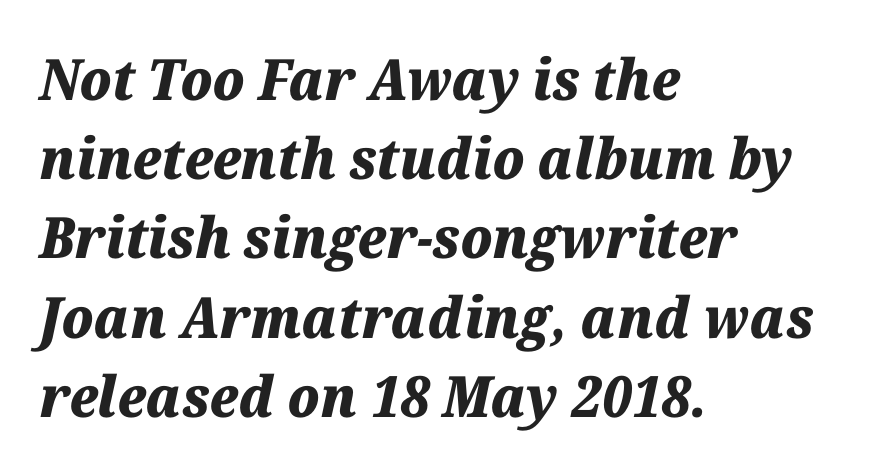
Q: Is the text bold? A: Yes.
Q: Is the text italic (slanted)? A: Yes, it leans right by about 12 degrees.
Q: Is the text underlined? A: No.
Q: How is the paragraph aligned? A: Left-aligned.
Q: Is the spacing between letters normal or unusually wide? A: Normal.
Q: Is the spacing between lines tight, normal or loose? A: Normal.
Q: Width (condensed, normal, or wide)? A: Normal.
Q: Stroke contrast? A: Medium.
Q: x-height? A: Medium.
Q: Monospaced? A: No.
